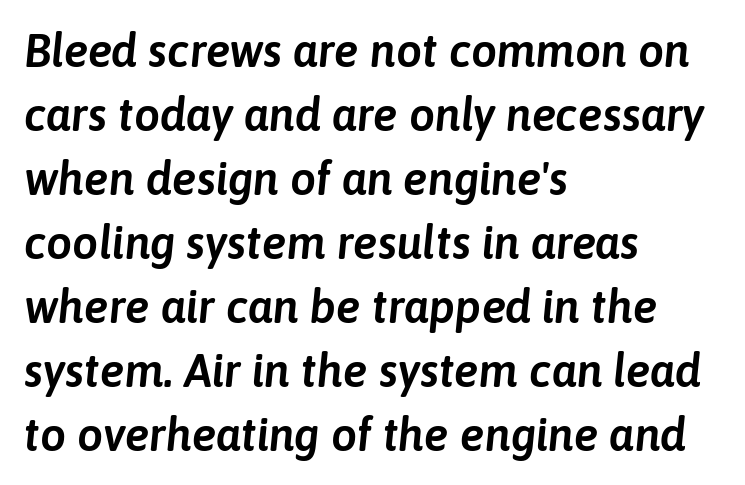
{"italic": "yes", "lean": "right", "slant_degrees": 6, "width": "normal", "stroke_contrast": "low", "x_height": "medium", "monospaced": "no", "underline": "no", "align": "left", "line_spacing": "normal", "line_spacing_ratio": 1.39, "letter_spacing": "normal", "letter_spacing_em": 0.0, "glyph_px": 46}
